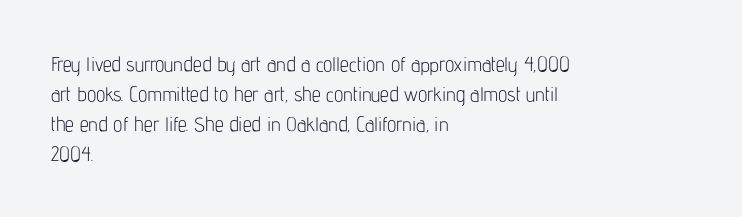
The image shows 20 px text type, upright; set left-aligned, normal line spacing (1.5x), normal letter spacing, not underlined.
